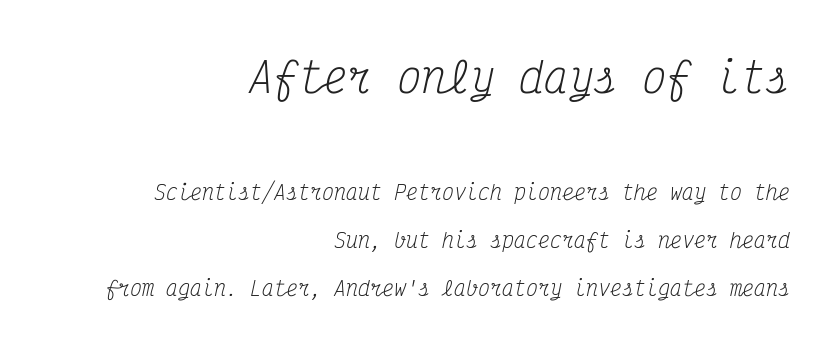
{"serif": "yes", "italic": "yes", "lean": "right", "slant_degrees": 12, "bold": "no", "weight": "regular", "width": "condensed", "stroke_contrast": "medium", "x_height": "medium", "monospaced": "yes", "underline": "no", "align": "right", "line_spacing": "loose", "line_spacing_ratio": 2.4, "letter_spacing": "normal", "letter_spacing_em": 0.0, "larger_block": "first", "size_ratio": 2.05, "glyph_px": 41}
